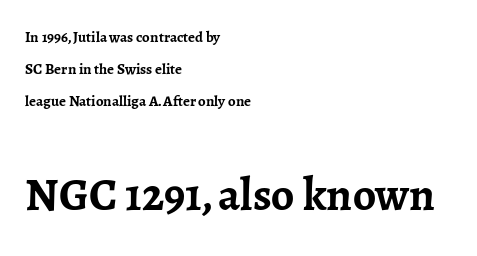
Q: Is the text bold? A: Yes.
Q: Is the text italic (slanted)? A: No, it is upright.
Q: Is the typeface a serif or a sans-serif typeface? A: Serif.
Q: Is the text underlined? A: No.
Q: How is the paragraph aligned? A: Left-aligned.
Q: Is the spacing between letters normal or unusually wide? A: Normal.
Q: Is the spacing between lines tight, normal or loose? A: Loose.
Q: Which block of text is set in a larger size, the first (top) or the second (bottom)? A: The second (bottom) one.
Q: Width (condensed, normal, or wide)? A: Normal.
Q: Stroke contrast? A: Low.
Q: x-height? A: Medium.
Q: Monospaced? A: No.
